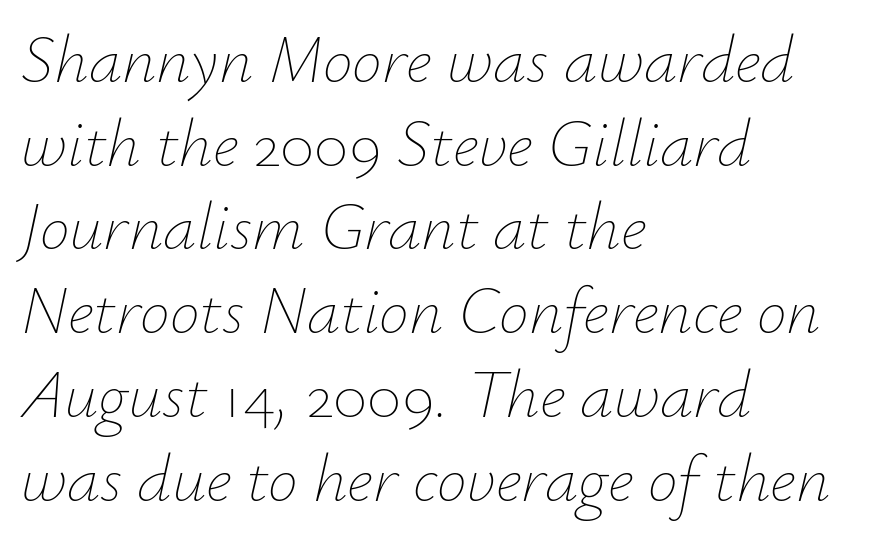
Observe the lean: these are italic letterforms. The designer left line spacing at the default. The paragraph has a hard left edge and a soft right edge. Students, note that the glyphs here touch the page at normal intervals.
